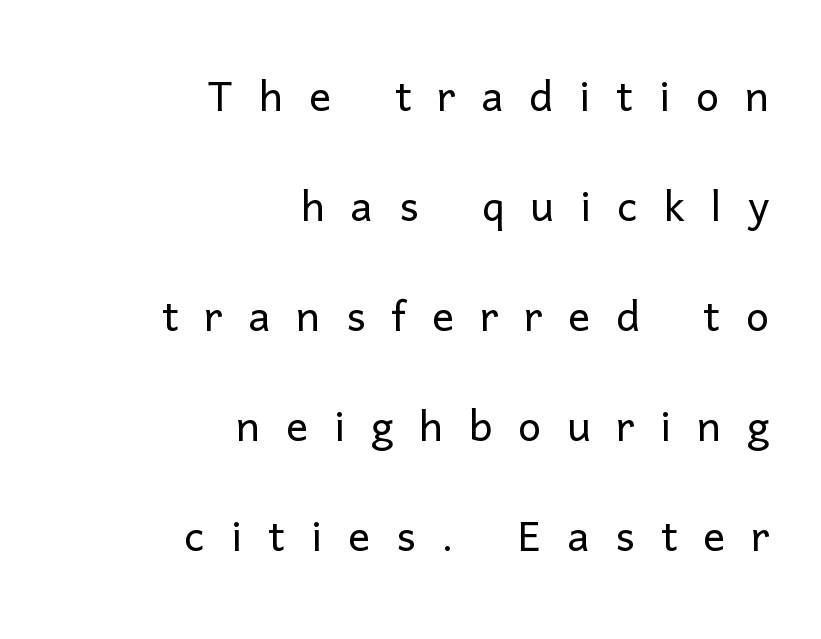
{"serif": "no", "italic": "no", "bold": "no", "weight": "light", "width": "normal", "stroke_contrast": "low", "x_height": "medium", "monospaced": "no", "underline": "no", "align": "right", "line_spacing": "loose", "line_spacing_ratio": 2.0, "letter_spacing": "wide", "letter_spacing_em": 0.47, "glyph_px": 55}
